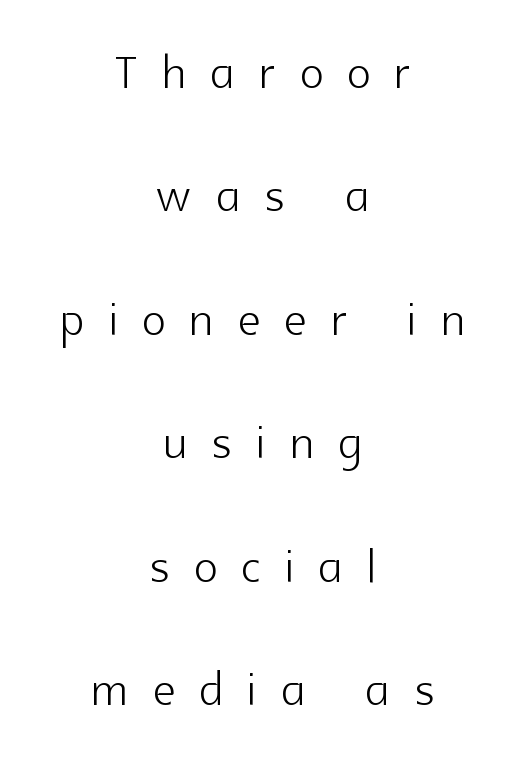
The font sits on the lighter half of the weight spectrum, regular included. Just letters on the line, the space beneath them empty. Students, observe: this is what heavily led, spacious text looks like. This sample uses an upright cut, with every glyph sitting square on the baseline. In CSS terms this would be text-align: center. Does extra space separate the letters? Yes, quite a lot of it.
